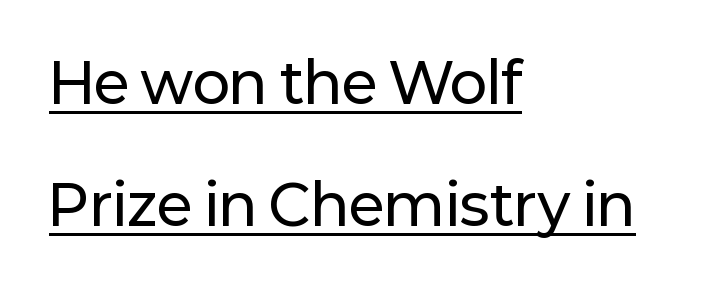
Q: Is the text italic (slanted)? A: No, it is upright.
Q: Is the typeface a serif or a sans-serif typeface? A: Sans-serif.
Q: Is the text underlined? A: Yes.
Q: How is the paragraph aligned? A: Left-aligned.
Q: Is the spacing between letters normal or unusually wide? A: Normal.
Q: Is the spacing between lines tight, normal or loose? A: Loose.
Q: Width (condensed, normal, or wide)? A: Normal.
Q: Stroke contrast? A: Low.
Q: x-height? A: Medium.
Q: Monospaced? A: No.
